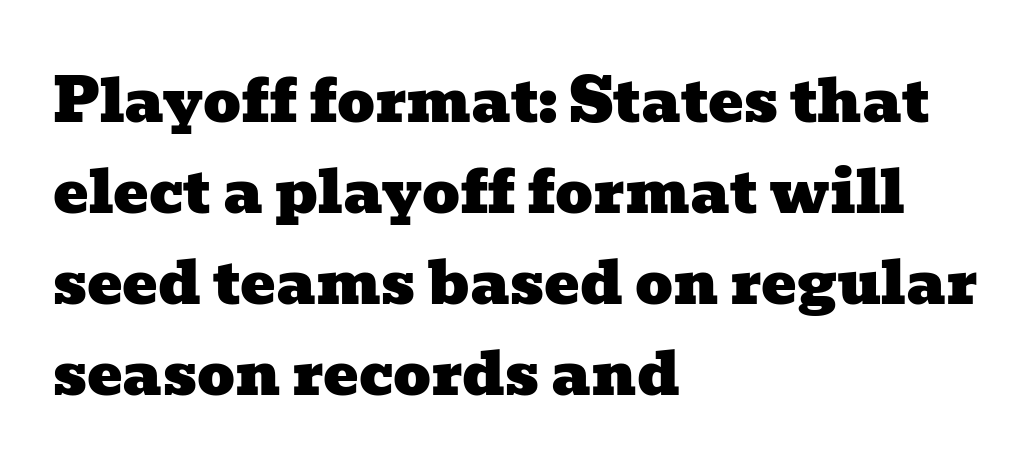
{"serif": "yes", "width": "wide", "stroke_contrast": "low", "x_height": "medium", "monospaced": "no", "underline": "no", "align": "left", "line_spacing": "normal", "line_spacing_ratio": 1.54, "letter_spacing": "normal", "letter_spacing_em": 0.0, "glyph_px": 59}
